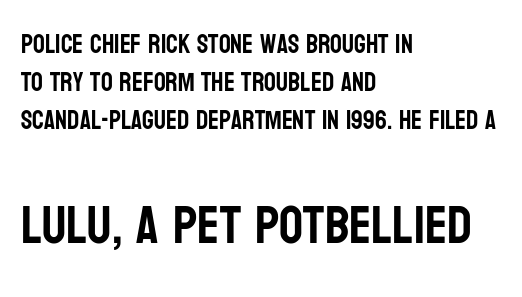
The image shows 53 px condensed sans-serif type, upright; set left-aligned, normal line spacing (1.47x), normal letter spacing, not underlined; the second (bottom) block is 2.04x larger; low stroke contrast and a large x-height.
